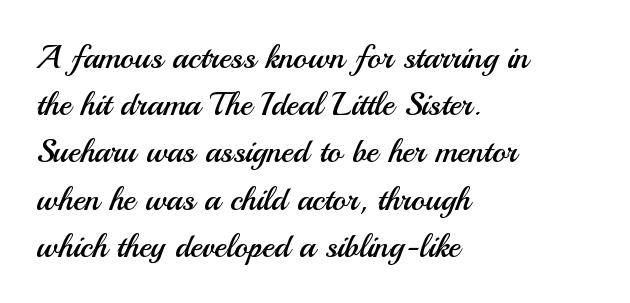
{"serif": "no", "bold": "no", "weight": "regular", "width": "normal", "stroke_contrast": "medium", "x_height": "small", "monospaced": "no", "underline": "no", "align": "left", "line_spacing": "normal", "line_spacing_ratio": 1.43, "letter_spacing": "normal", "letter_spacing_em": 0.0, "glyph_px": 33}
